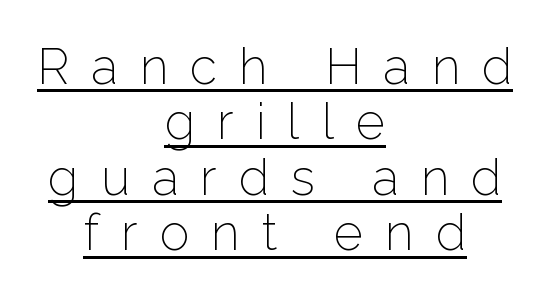
The image shows 50 px light sans-serif type, upright; set centered, tight line spacing (1.11x), unusually wide letter spacing (+0.44 em), underlined; low stroke contrast and a medium x-height.
